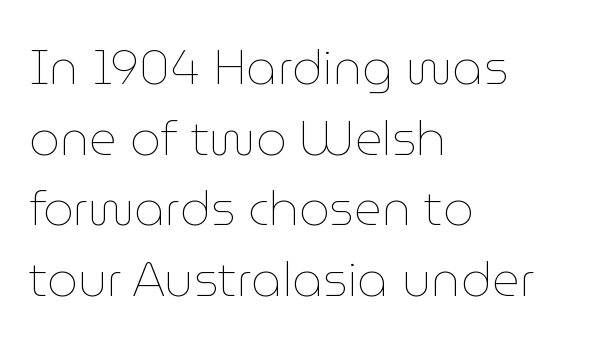
{"italic": "no", "bold": "no", "weight": "thin", "width": "normal", "stroke_contrast": "low", "x_height": "medium", "monospaced": "no", "underline": "no", "align": "left", "line_spacing": "normal", "line_spacing_ratio": 1.47, "letter_spacing": "normal", "letter_spacing_em": 0.0, "glyph_px": 48}
